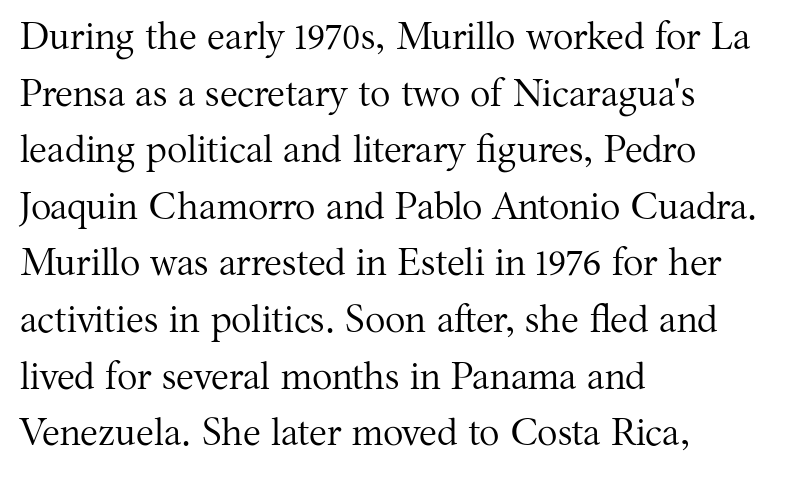
The image shows 38 px regular-weight serif type, upright; set left-aligned, normal line spacing (1.49x), normal letter spacing, not underlined; medium stroke contrast and a medium x-height.
